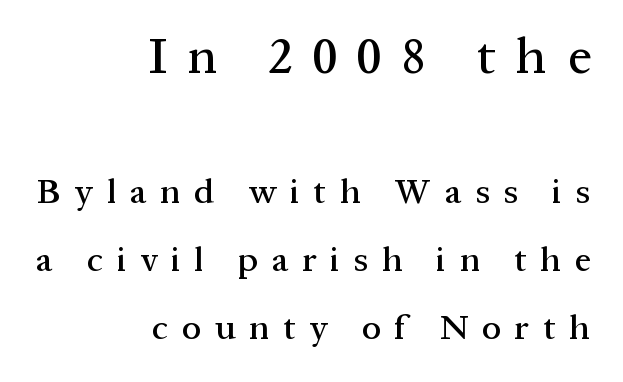
The foot of each line stays bare and open. These lines stack with their right ends in a neat column. Check where the strokes stop: tiny serifs finish them off. The face used here is proportionally spaced, like ordinary book or web type. The passage shown begins with its larger block and ends with its smaller one. Rows of type keep a wide berth in the vertical direction.
